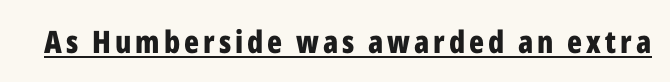
The image shows 31 px bold, condensed sans-serif type, upright; set underlined; low stroke contrast and a medium x-height.
